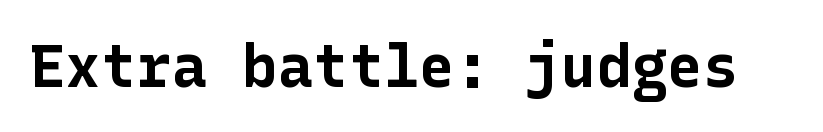
{"serif": "no", "italic": "no", "bold": "yes", "weight": "bold", "width": "normal", "stroke_contrast": "low", "x_height": "medium", "underline": "no", "letter_spacing": "normal", "letter_spacing_em": 0.0, "glyph_px": 59}
